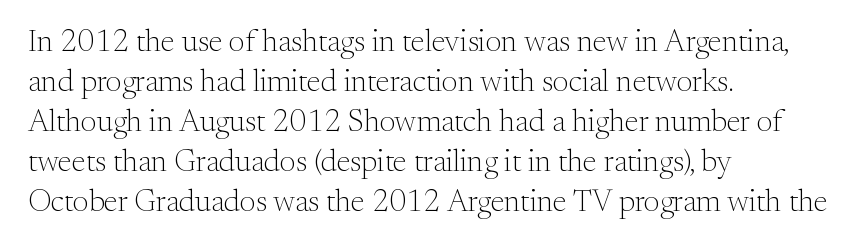
You could not count columns in this text — the font is proportionally spaced. Italic? Not at all — the glyphs are vertical. Tracking here is standard; glyphs follow each other at the usual distance. A quiet, ordinary-to-light weight characterises the typeface.
